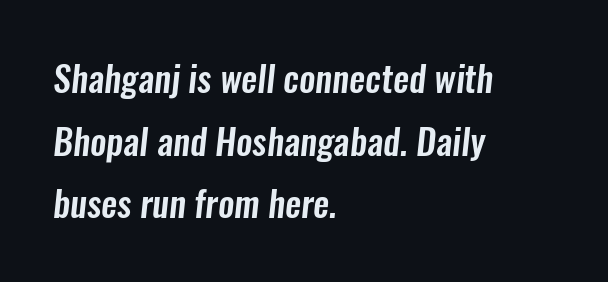
Q: Is the typeface a serif or a sans-serif typeface? A: Sans-serif.
Q: Is the text underlined? A: No.
Q: How is the paragraph aligned? A: Left-aligned.
Q: Is the spacing between letters normal or unusually wide? A: Normal.
Q: Width (condensed, normal, or wide)? A: Condensed.
Q: Stroke contrast? A: Low.
Q: x-height? A: Medium.
Q: Monospaced? A: No.
